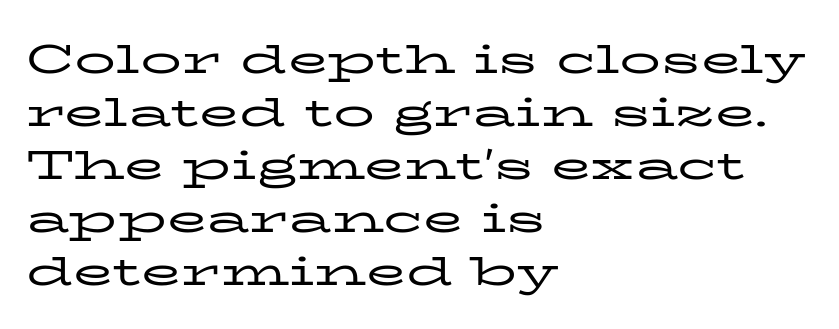
Caption: multi-line text, flush left, ragged right. Character widths vary here, with narrow letters taking less room than wide ones. The lines sit at an ordinary, default distance from one another. Look at the tracking — it's just the regular setting, nothing added. The space directly below the letters is spotless. The font sits on the lighter half of the weight spectrum, regular included.
